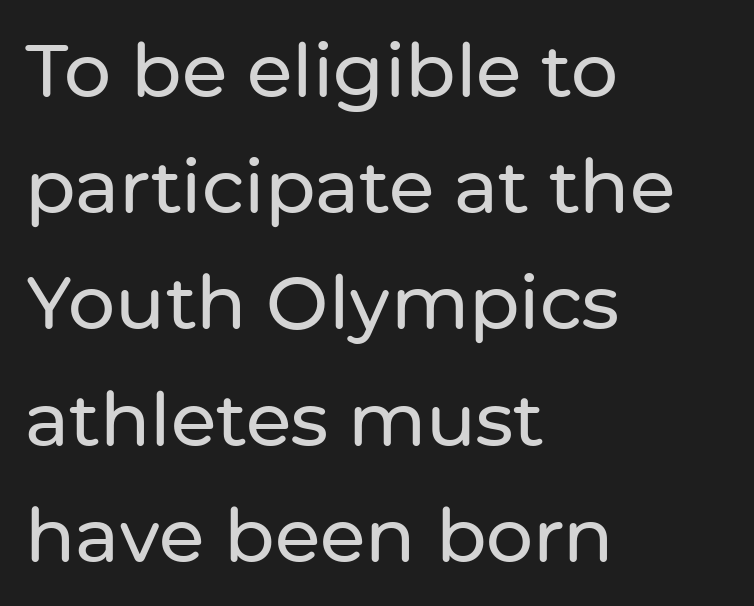
Glyph-to-glyph distance matches everyday printed text. Vertically, the passage feels balanced, rows spaced as you'd expect. The typesetter chose a ragged-right arrangement here. Serif or sans? Sans — the stroke terminals are bare. Spacing verdict: proportional, widths tailored to each character. Check under the words: just untouched page.
